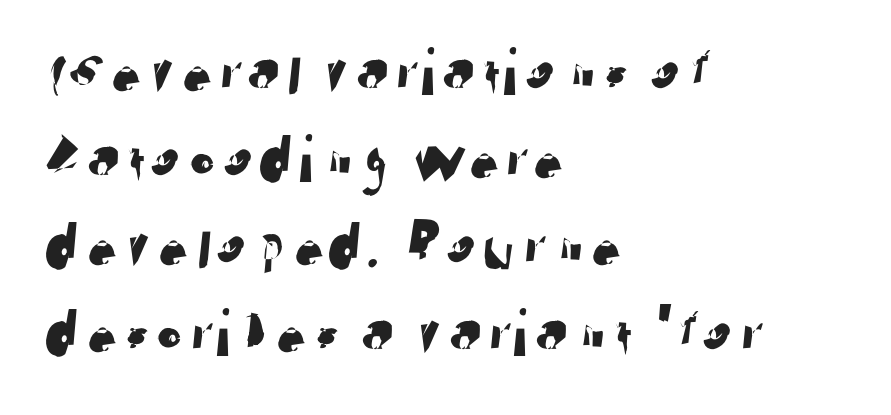
The image shows 68 px sans-serif type; set left-aligned, normal line spacing (1.28x), normal letter spacing, not underlined; low stroke contrast and a medium x-height.
